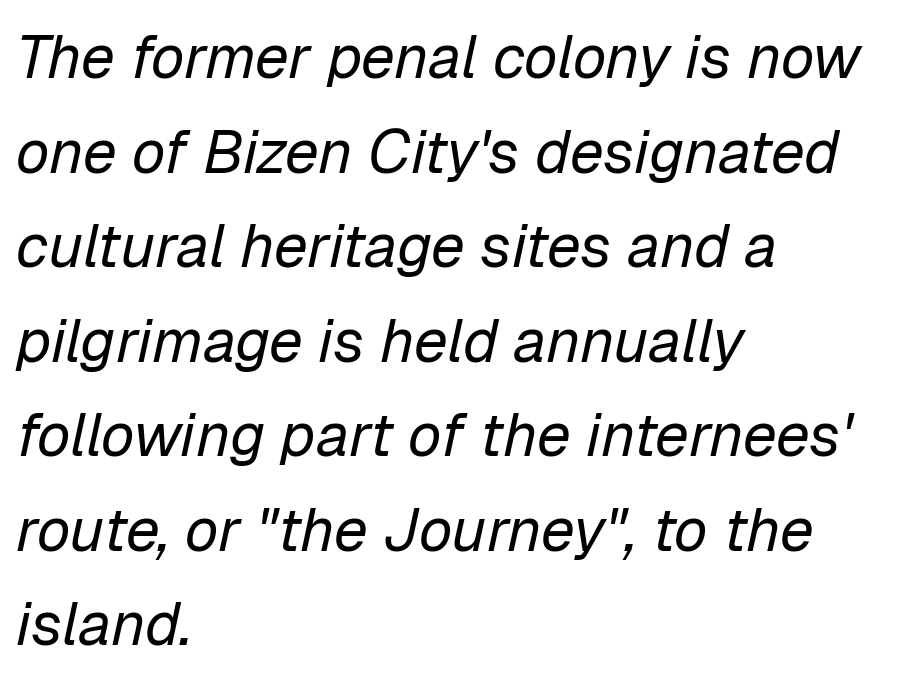
The rows are spaced the way most documents space them. Nobody drew a line under any word here. The setting favours the left margin, as ordinary paragraphs usually do. The passage shown is typed in a proportional face where columns would drift. A quiet, ordinary-to-light weight characterises the typeface. Is the type slanted? Yes — the strokes lean at a clear angle.
